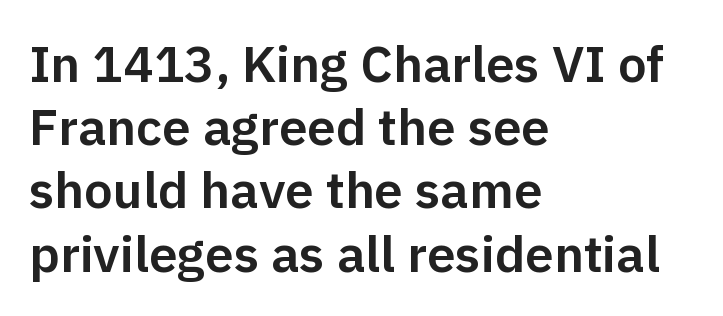
{"serif": "no", "italic": "no", "width": "normal", "stroke_contrast": "low", "x_height": "medium", "monospaced": "no", "underline": "no", "align": "left", "line_spacing_ratio": 1.24, "letter_spacing": "normal", "letter_spacing_em": 0.0, "glyph_px": 51}
